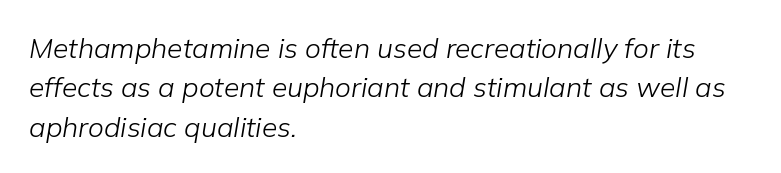
Q: Is the text bold? A: No.
Q: Is the text italic (slanted)? A: Yes, it leans right by about 9 degrees.
Q: Is the text underlined? A: No.
Q: How is the paragraph aligned? A: Left-aligned.
Q: Is the spacing between letters normal or unusually wide? A: Normal.
Q: Is the spacing between lines tight, normal or loose? A: Normal.
Q: Width (condensed, normal, or wide)? A: Normal.
Q: Stroke contrast? A: Low.
Q: x-height? A: Medium.
Q: Monospaced? A: No.
